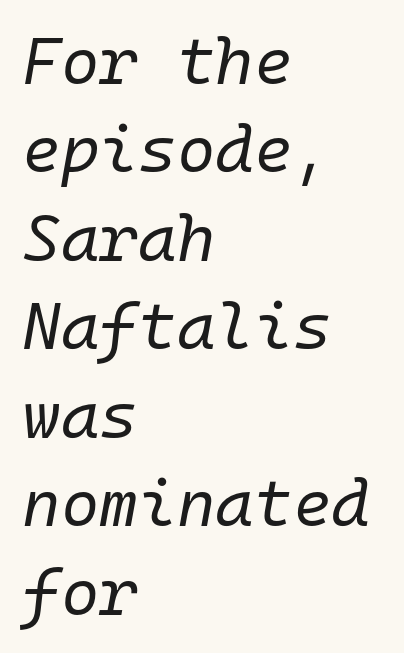
Q: Is the text bold? A: No.
Q: Is the text italic (slanted)? A: Yes, it leans right by about 10 degrees.
Q: Is the text underlined? A: No.
Q: How is the paragraph aligned? A: Left-aligned.
Q: Is the spacing between letters normal or unusually wide? A: Normal.
Q: Is the spacing between lines tight, normal or loose? A: Normal.
Q: Width (condensed, normal, or wide)? A: Normal.
Q: Stroke contrast? A: Low.
Q: x-height? A: Medium.
Q: Monospaced? A: Yes.
